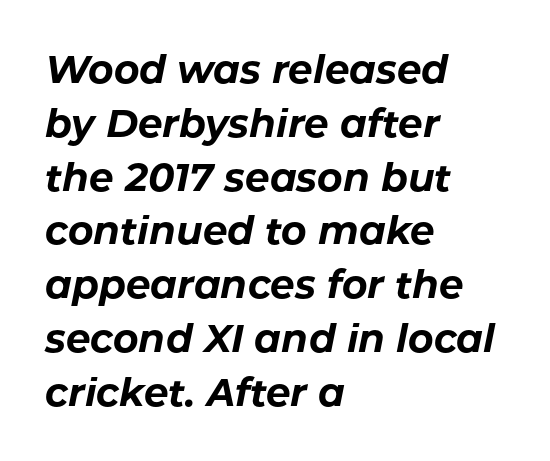
Q: Is the text bold? A: Yes.
Q: Is the text italic (slanted)? A: Yes, it leans right by about 11 degrees.
Q: Is the text underlined? A: No.
Q: How is the paragraph aligned? A: Left-aligned.
Q: Is the spacing between letters normal or unusually wide? A: Normal.
Q: Is the spacing between lines tight, normal or loose? A: Normal.
Q: Width (condensed, normal, or wide)? A: Normal.
Q: Stroke contrast? A: Low.
Q: x-height? A: Medium.
Q: Monospaced? A: No.
